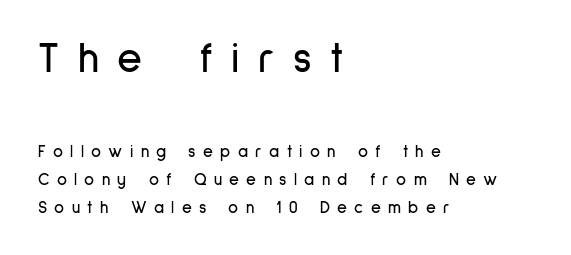
{"serif": "no", "italic": "no", "width": "condensed", "stroke_contrast": "low", "x_height": "medium", "monospaced": "no", "underline": "no", "align": "left", "line_spacing": "normal", "line_spacing_ratio": 1.64, "letter_spacing": "wide", "letter_spacing_em": 0.43, "larger_block": "first", "size_ratio": 2.53, "glyph_px": 43}
